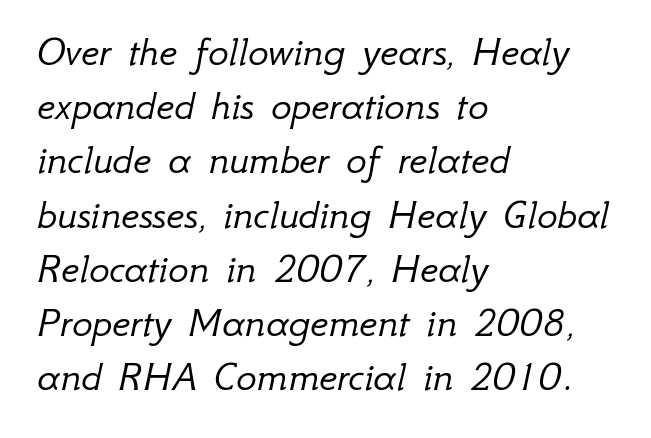
Q: Is the text bold? A: No.
Q: Is the text italic (slanted)? A: Yes, it leans right by about 12 degrees.
Q: Is the text underlined? A: No.
Q: How is the paragraph aligned? A: Left-aligned.
Q: Is the spacing between letters normal or unusually wide? A: Normal.
Q: Is the spacing between lines tight, normal or loose? A: Normal.
Q: Width (condensed, normal, or wide)? A: Normal.
Q: Stroke contrast? A: Low.
Q: x-height? A: Small.
Q: Monospaced? A: No.
